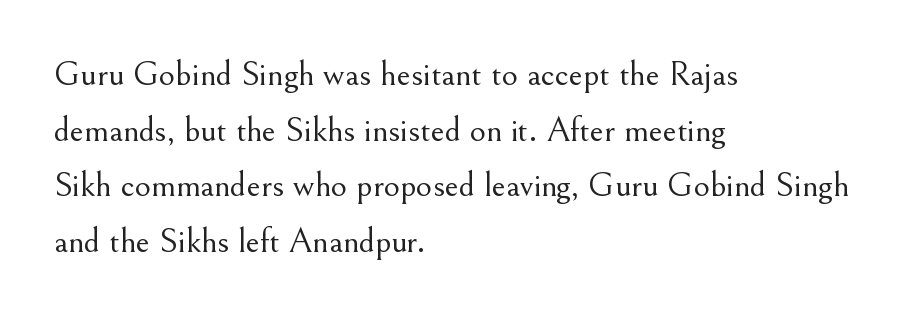
The image shows 35 px light serif type, upright; set left-aligned, normal line spacing (1.59x), normal letter spacing, not underlined; medium stroke contrast and a small x-height.
